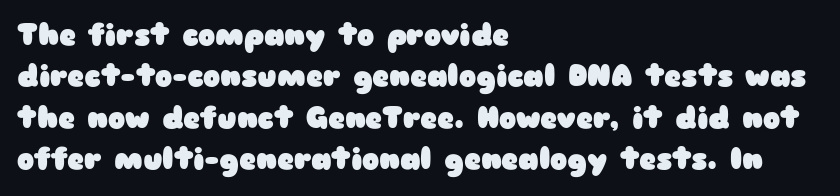
The image shows 29 px heavy, wide sans-serif type, upright; set left-aligned, normal line spacing (1.43x), normal letter spacing, not underlined; low stroke contrast and a medium x-height.
